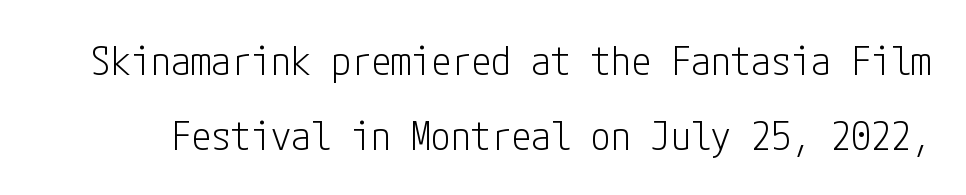
{"serif": "no", "italic": "no", "bold": "no", "weight": "light", "width": "condensed", "stroke_contrast": "low", "x_height": "medium", "underline": "no", "line_spacing_ratio": 1.87, "letter_spacing": "normal", "letter_spacing_em": 0.0, "glyph_px": 40}
